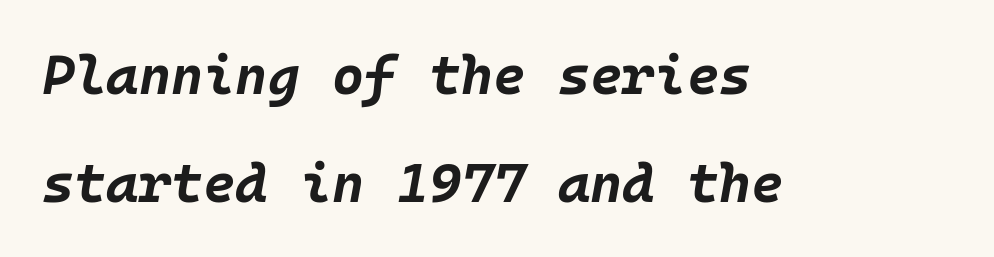
Q: Is the text bold? A: Yes.
Q: Is the text italic (slanted)? A: Yes, it leans right by about 10 degrees.
Q: Is the text underlined? A: No.
Q: How is the paragraph aligned? A: Left-aligned.
Q: Is the spacing between letters normal or unusually wide? A: Normal.
Q: Is the spacing between lines tight, normal or loose? A: Loose.
Q: Width (condensed, normal, or wide)? A: Normal.
Q: Stroke contrast? A: Low.
Q: x-height? A: Large.
Q: Monospaced? A: Yes.
